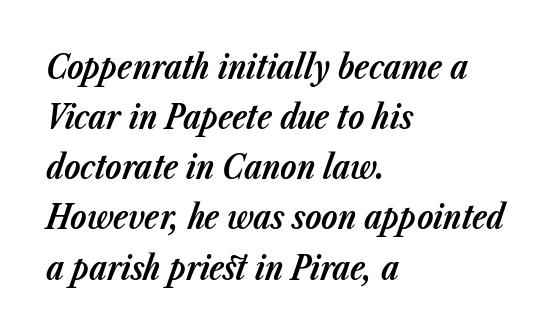
The image shows 33 px bold type, italic (leaning right); set left-aligned, normal line spacing (1.52x), normal letter spacing, not underlined; low stroke contrast and a medium x-height.
